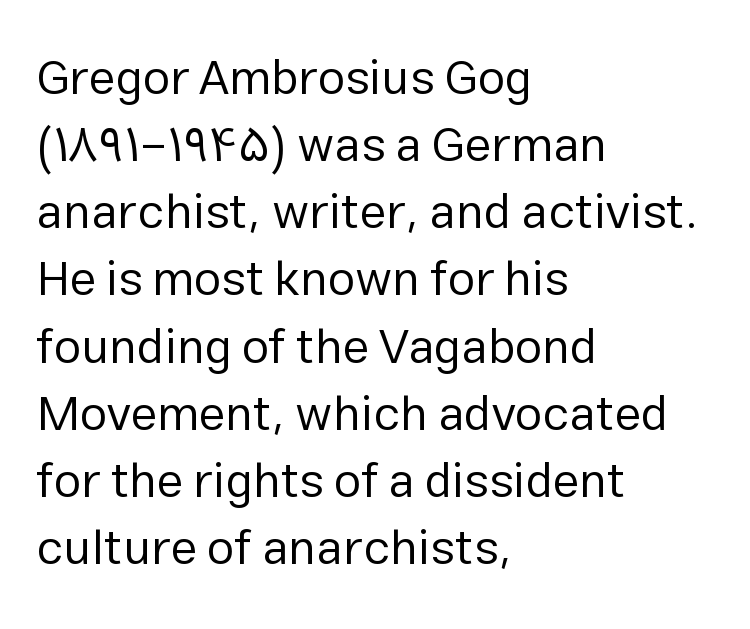
Q: Is the text bold? A: No.
Q: Is the text italic (slanted)? A: No, it is upright.
Q: Is the typeface a serif or a sans-serif typeface? A: Sans-serif.
Q: Is the text underlined? A: No.
Q: How is the paragraph aligned? A: Left-aligned.
Q: Is the spacing between letters normal or unusually wide? A: Normal.
Q: Is the spacing between lines tight, normal or loose? A: Normal.
Q: Width (condensed, normal, or wide)? A: Normal.
Q: Stroke contrast? A: Low.
Q: x-height? A: Medium.
Q: Monospaced? A: No.
